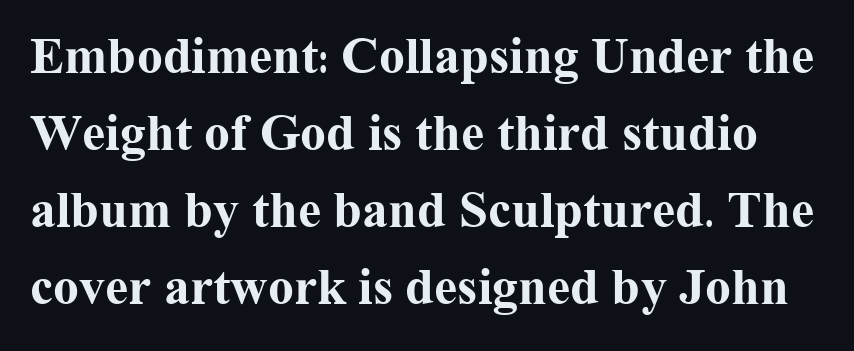
The image shows 52 px bold serif type, upright; set normal line spacing (1.48x), normal letter spacing, not underlined; medium stroke contrast and a medium x-height.
